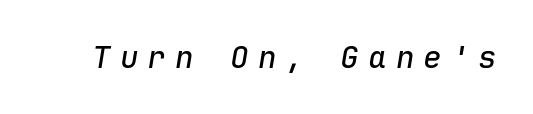
The image shows 31 px text type, italic (leaning right), monospaced; set unusually wide letter spacing (+0.29 em), not underlined; low stroke contrast and a medium x-height.
